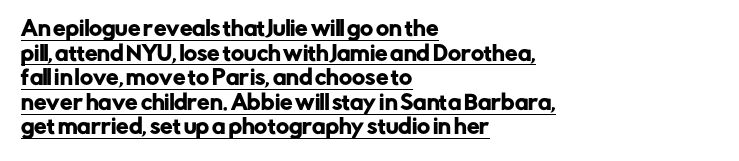
Q: Is the text italic (slanted)? A: No, it is upright.
Q: Is the text underlined? A: Yes.
Q: How is the paragraph aligned? A: Left-aligned.
Q: Is the spacing between letters normal or unusually wide? A: Normal.
